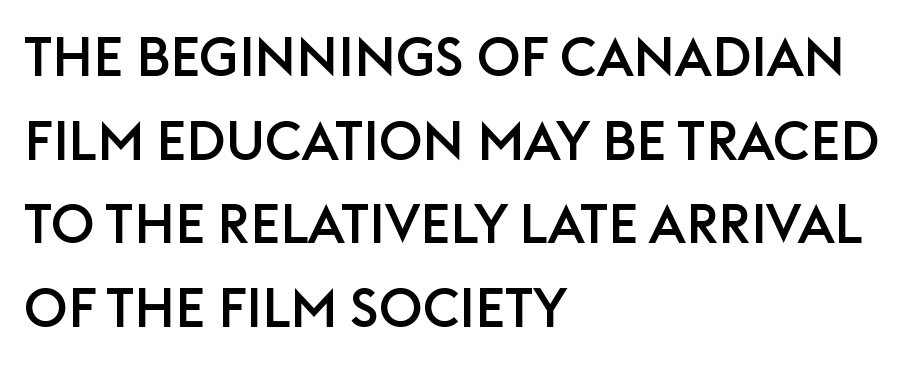
{"serif": "no", "italic": "no", "width": "normal", "stroke_contrast": "low", "x_height": "large", "monospaced": "no", "underline": "no", "align": "left", "line_spacing": "normal", "line_spacing_ratio": 1.55, "letter_spacing": "normal", "letter_spacing_em": 0.0, "glyph_px": 54}
